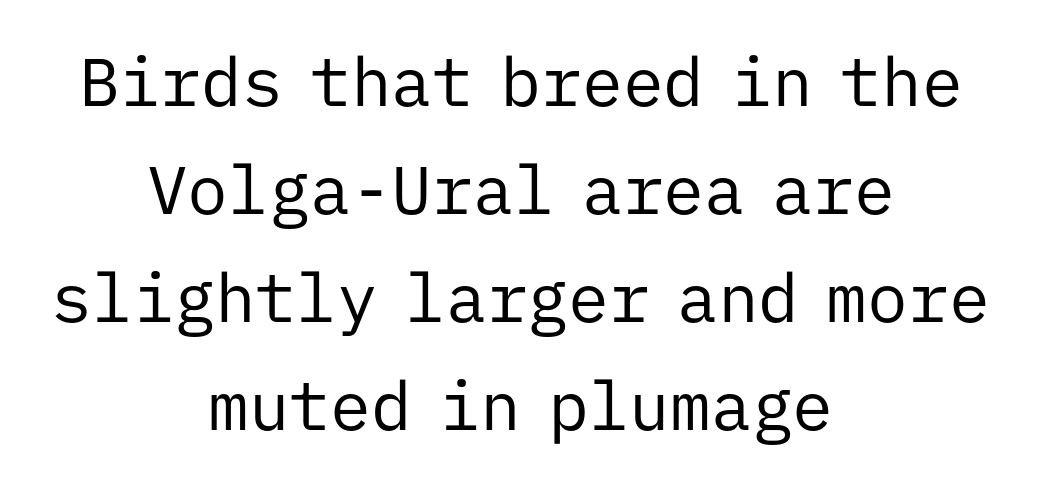
The image shows 68 px regular-weight sans-serif type, upright, monospaced; set centered, normal line spacing (1.59x), normal letter spacing, not underlined; low stroke contrast and a medium x-height.
